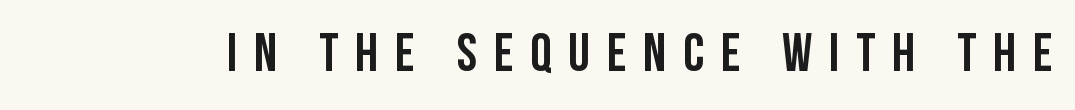
The image shows 54 px condensed sans-serif type, upright; set unusually wide letter spacing (+0.31 em), not underlined; low stroke contrast and a large x-height.
